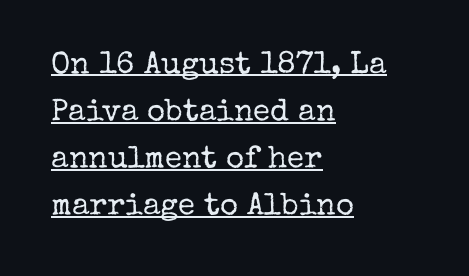
Does extra space separate the letters? No, they use regular spacing. Weight: in the light-to-regular range. This block has exactly the height ordinary leading produces. All the whitespace from short lines collects on the right. Emphasis is given by a line drawn under the lettering.
